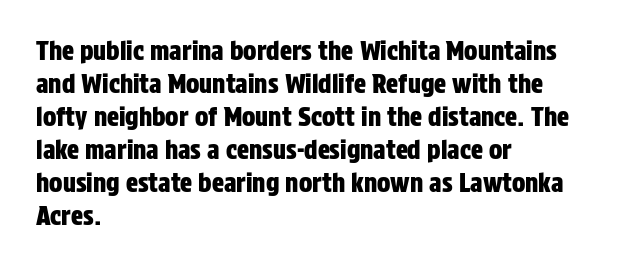
The image shows 25 px text type, upright; set left-aligned, normal line spacing (1.32x), normal letter spacing, not underlined.
